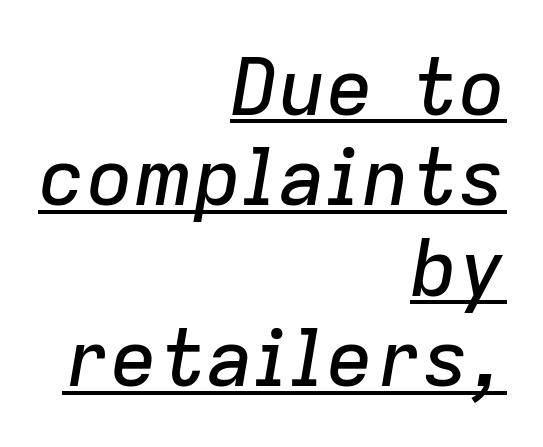
The image shows 80 px text type, italic (leaning right); set right-aligned, tight line spacing (1.13x), normal letter spacing, underlined; low stroke contrast and a medium x-height.
